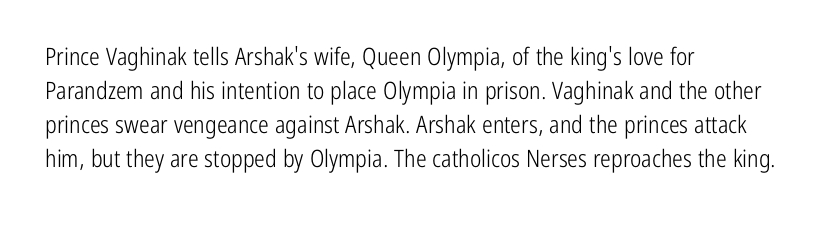
{"italic": "no", "bold": "no", "underline": "no", "align": "left", "line_spacing": "normal", "line_spacing_ratio": 1.42, "letter_spacing": "normal", "letter_spacing_em": 0.0, "glyph_px": 24}
